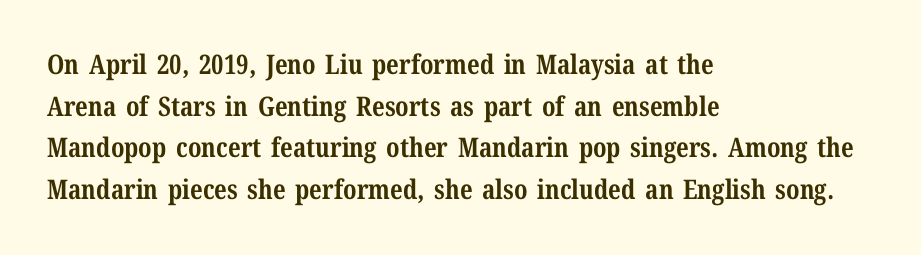
This sample keeps an unexceptional amount of space between lines. Which margin do the lines hug? The left one — the right edge is uneven. The specimen omits any rule beneath the text block's lines. Students, note that the glyphs here touch the page at normal intervals. This is heavy type, rendered in bold.
